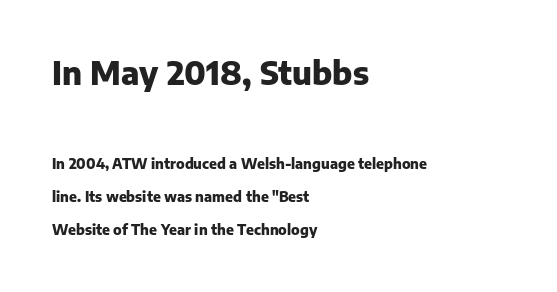
{"serif": "no", "italic": "no", "bold": "yes", "weight": "heavy", "width": "normal", "stroke_contrast": "low", "x_height": "medium", "monospaced": "no", "underline": "no", "align": "left", "line_spacing": "loose", "line_spacing_ratio": 2.38, "letter_spacing": "normal", "letter_spacing_em": 0.0, "larger_block": "first", "size_ratio": 2.29, "glyph_px": 32}
